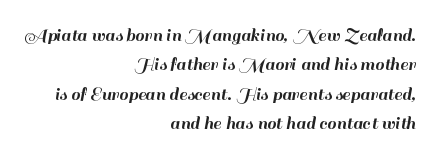
A flush-right, rag-left setting is used for this passage. Normally led — the rows are evenly, conventionally spaced. In terms of letterspacing, this is plain default setting. The passage shown is not underscored anywhere.
